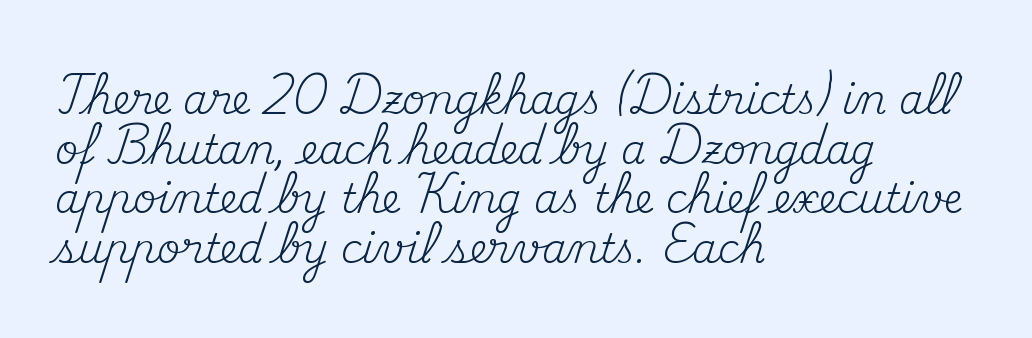
The passage shown is typed in a proportional face where columns would drift. The lines in this sample share a left origin and differ only in where they stop. The strokes carry an ordinary text weight at most. Letters rest on an invisible, unmarked baseline. The glyphs in this specimen are seriffed.
